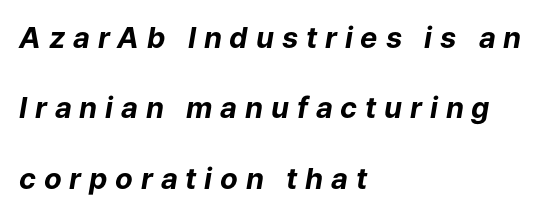
Does the copy run flush right? No — it runs flush left. Between one letter and the next there's a generous, obvious gap. Each new line begins a long way beneath the previous one. Caption: bold face, heavy strokes. A typesetter would mark this as italic. Note the varied advance widths — an 'i' is clearly narrower than an 'm'.
